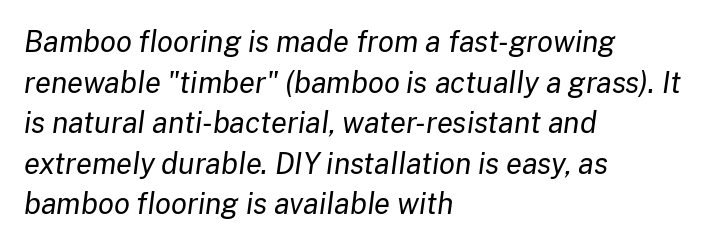
{"italic": "yes", "lean": "right", "slant_degrees": 8, "bold": "no", "weight": "regular", "width": "normal", "stroke_contrast": "low", "x_height": "medium", "monospaced": "no", "underline": "no", "align": "left", "line_spacing": "normal", "line_spacing_ratio": 1.4, "letter_spacing": "normal", "letter_spacing_em": 0.0, "glyph_px": 29}
